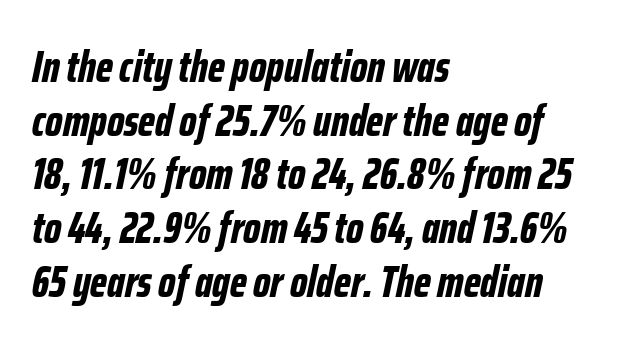
{"italic": "yes", "lean": "right", "slant_degrees": 12, "bold": "yes", "weight": "bold", "width": "condensed", "stroke_contrast": "low", "x_height": "medium", "monospaced": "no", "underline": "no", "align": "left", "line_spacing_ratio": 1.22, "letter_spacing": "normal", "letter_spacing_em": 0.0, "glyph_px": 44}
